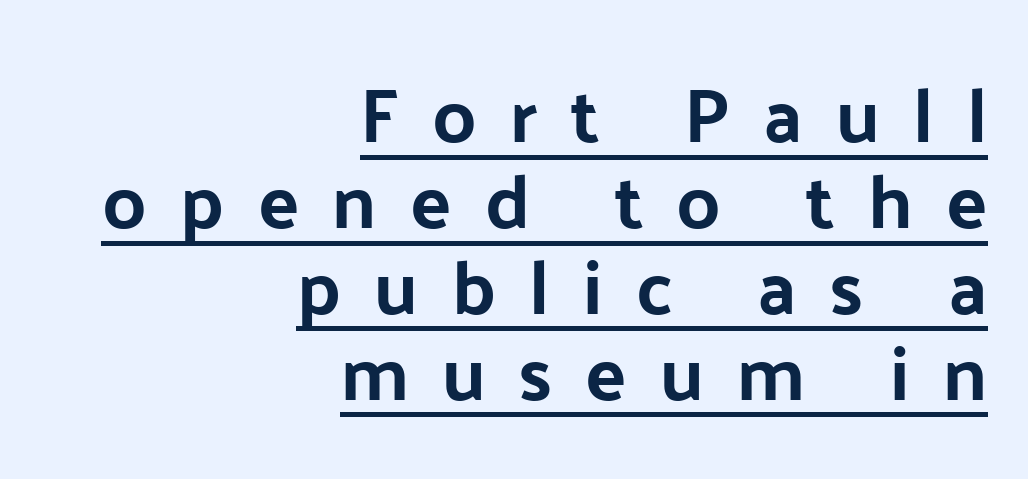
The face used here is rendered with a markedly widened letterfit. Does the type have serifs? No, each stem ends abruptly. Bold? Absolutely — the strokes are thick and heavy. Nope, not italic — everything's standing straight. The letters advance in unequal steps, a hallmark of proportional type. The typesetter chose a ragged-left arrangement here.
